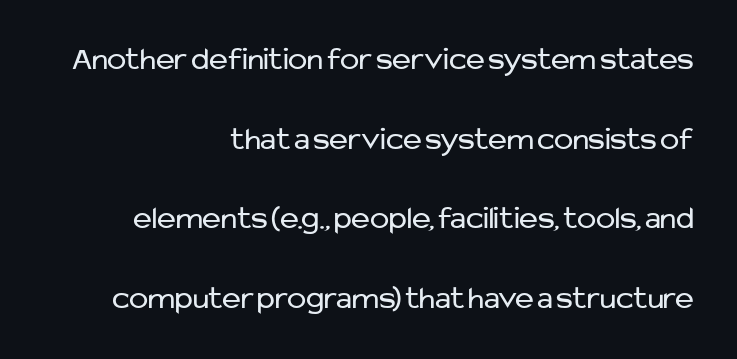
Q: Is the text bold? A: No.
Q: Is the text italic (slanted)? A: No, it is upright.
Q: Is the typeface a serif or a sans-serif typeface? A: Sans-serif.
Q: Is the text underlined? A: No.
Q: How is the paragraph aligned? A: Right-aligned.
Q: Is the spacing between letters normal or unusually wide? A: Normal.
Q: Is the spacing between lines tight, normal or loose? A: Loose.
Q: Width (condensed, normal, or wide)? A: Normal.
Q: Stroke contrast? A: Low.
Q: x-height? A: Medium.
Q: Monospaced? A: No.
